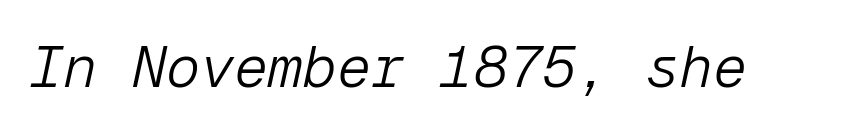
The image shows 57 px light type, italic (leaning right), monospaced; set normal letter spacing, not underlined; low stroke contrast and a medium x-height.
